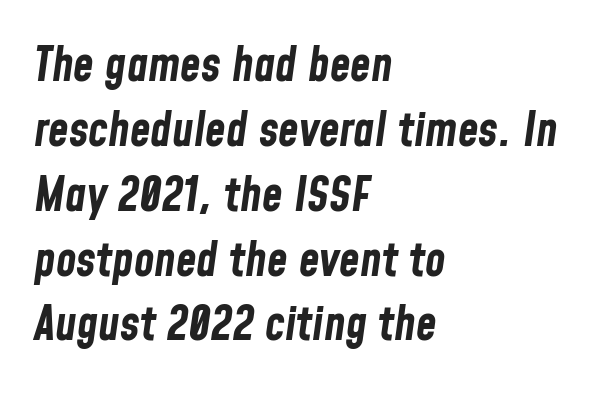
Q: Is the text bold? A: Yes.
Q: Is the text italic (slanted)? A: Yes, it leans right by about 8 degrees.
Q: Is the text underlined? A: No.
Q: How is the paragraph aligned? A: Left-aligned.
Q: Is the spacing between letters normal or unusually wide? A: Normal.
Q: Is the spacing between lines tight, normal or loose? A: Normal.
Q: Width (condensed, normal, or wide)? A: Condensed.
Q: Stroke contrast? A: Low.
Q: x-height? A: Medium.
Q: Monospaced? A: No.
